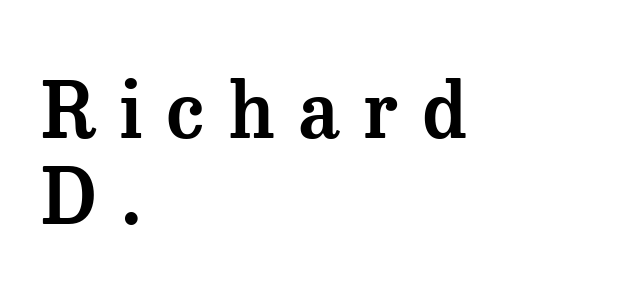
The image shows 77 px serif type, upright; set left-aligned, tight line spacing (1.12x), unusually wide letter spacing (+0.31 em), not underlined; medium stroke contrast and a medium x-height.
